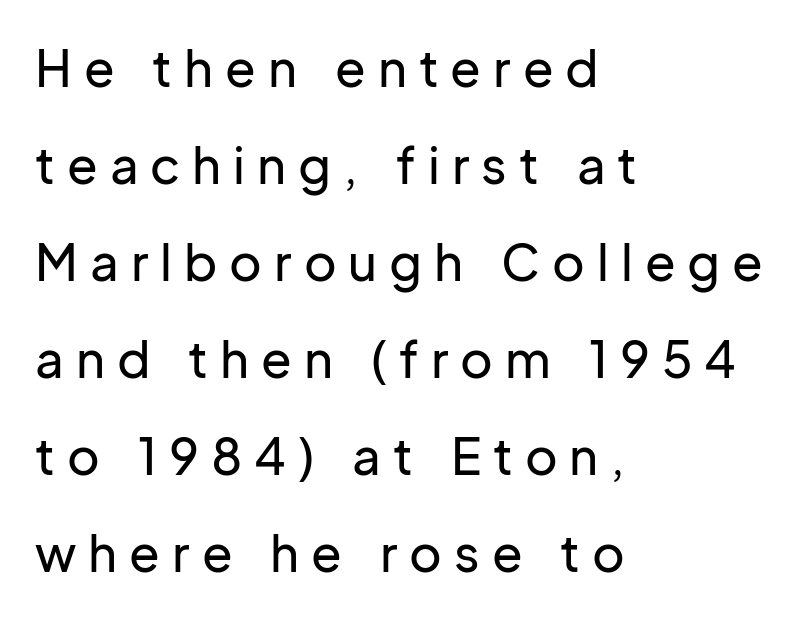
{"serif": "no", "italic": "no", "width": "normal", "stroke_contrast": "low", "x_height": "medium", "monospaced": "no", "underline": "no", "align": "left", "line_spacing": "loose", "line_spacing_ratio": 1.94, "letter_spacing": "wide", "letter_spacing_em": 0.24, "glyph_px": 50}
